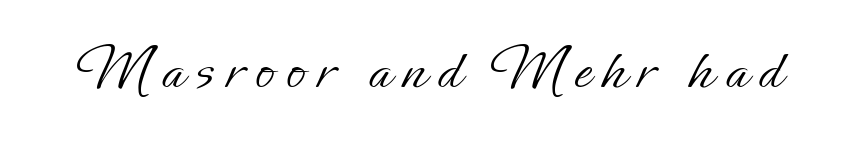
{"bold": "no", "weight": "light", "width": "normal", "stroke_contrast": "low", "x_height": "small", "monospaced": "no", "underline": "no", "glyph_px": 63}
